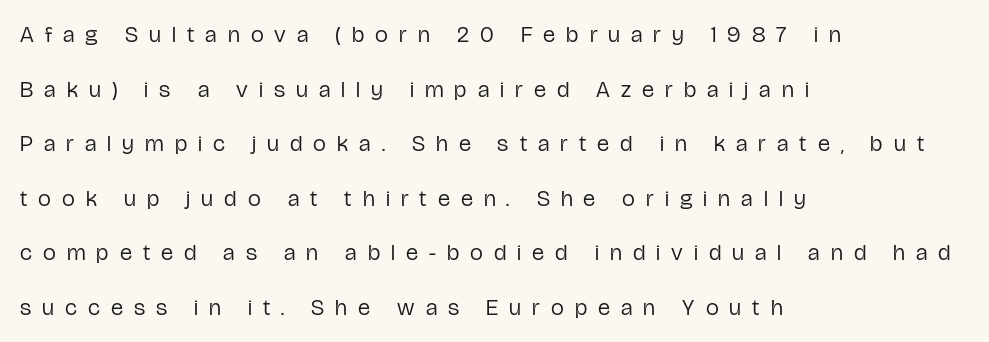
{"italic": "no", "bold": "no", "underline": "no", "align": "left", "line_spacing": "loose", "line_spacing_ratio": 2.37, "letter_spacing": "wide", "letter_spacing_em": 0.48, "glyph_px": 23}
